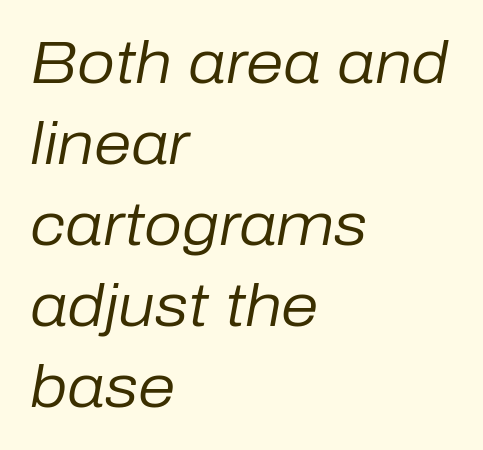
The string is rendered with underlining switched off. All the whitespace from short lines collects on the right. Spacing between characters is what you'd get straight out of the box. The rows are spaced the way most documents space them. Here the designer chose a conventional face with non-uniform glyph widths.
